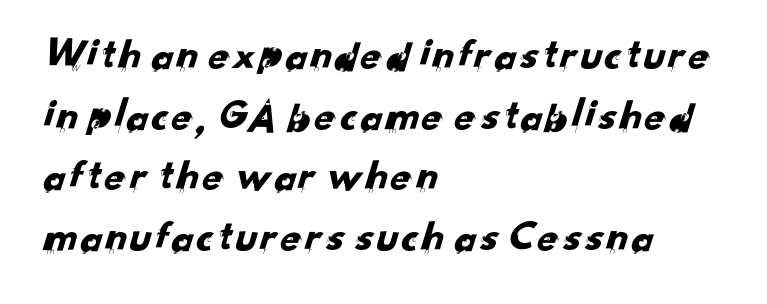
Q: Is the typeface a serif or a sans-serif typeface? A: Sans-serif.
Q: Is the text underlined? A: No.
Q: How is the paragraph aligned? A: Left-aligned.
Q: Is the spacing between letters normal or unusually wide? A: Normal.
Q: Is the spacing between lines tight, normal or loose? A: Normal.
Q: Width (condensed, normal, or wide)? A: Normal.
Q: Stroke contrast? A: Low.
Q: x-height? A: Small.
Q: Monospaced? A: No.
